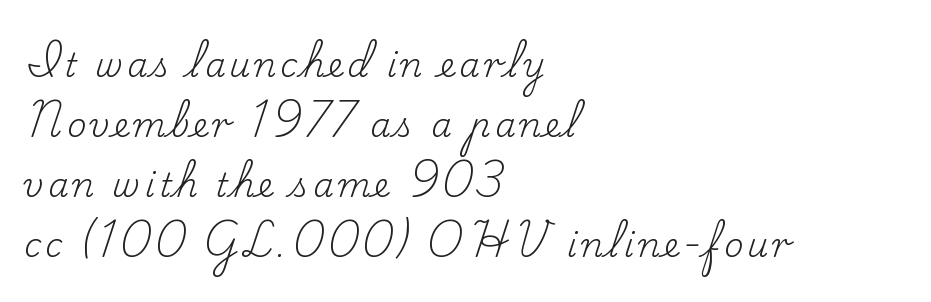
No extra ink here — the face is not bold. The lines in this sample share a left origin and differ only in where they stop. Nobody drew a line under any word here.
